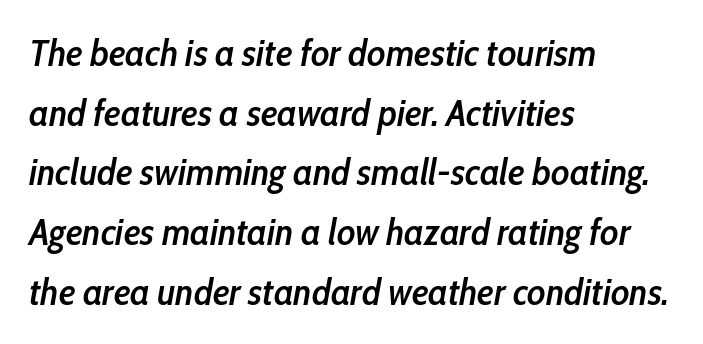
The letterforms sit shoulder to shoulder at normal distance. You could not count columns in this text — the font is proportionally spaced. The gap between lines stays unmarked. The rows are spaced the way most documents space them. Every letter is mildly thick-stroked: semibold rather than bold. This rendering uses left alignment, leaving the right contour irregular.
